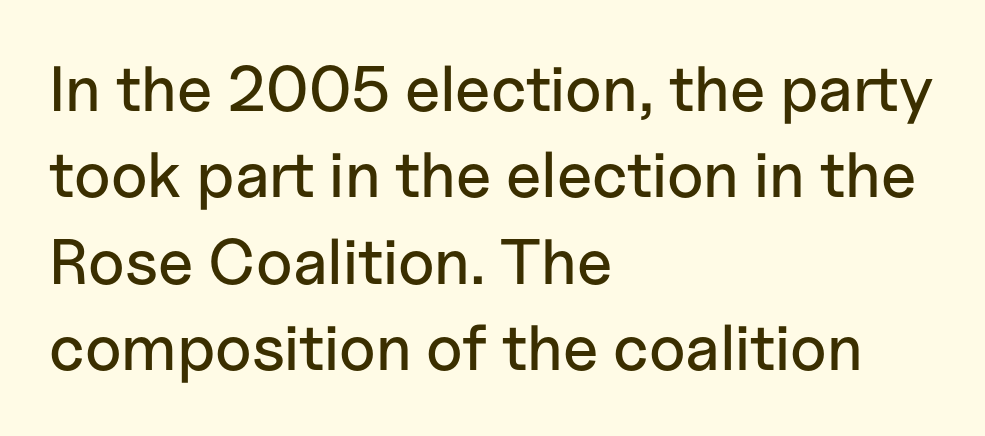
{"serif": "no", "italic": "no", "width": "normal", "stroke_contrast": "low", "x_height": "medium", "monospaced": "no", "underline": "no", "align": "left", "line_spacing": "normal", "line_spacing_ratio": 1.35, "letter_spacing": "normal", "letter_spacing_em": 0.0, "glyph_px": 64}
